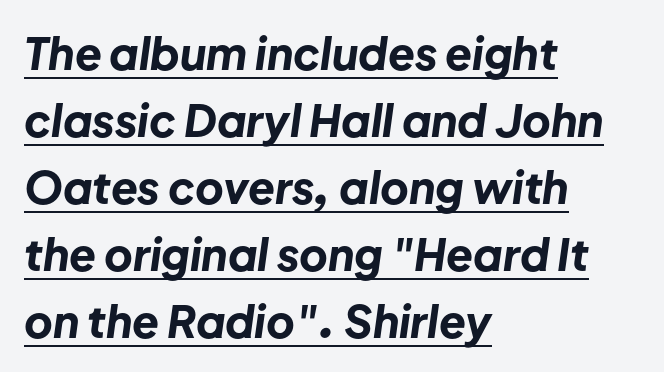
{"italic": "yes", "lean": "right", "slant_degrees": 8, "bold": "yes", "weight": "bold", "width": "normal", "stroke_contrast": "low", "x_height": "medium", "monospaced": "no", "underline": "yes", "align": "left", "line_spacing": "normal", "line_spacing_ratio": 1.52, "letter_spacing": "normal", "letter_spacing_em": 0.0, "glyph_px": 44}
